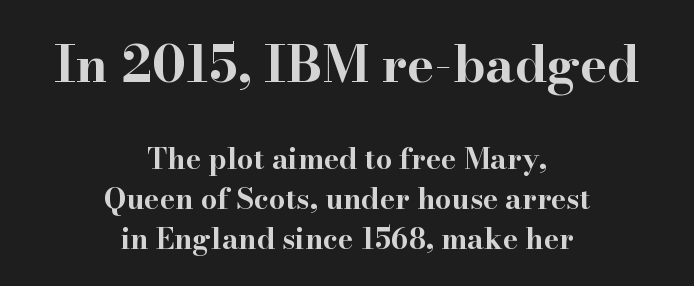
The image shows 51 px bold, wide serif type, upright; set centered, normal line spacing (1.39x), normal letter spacing, not underlined; the first (top) block is 1.76x larger; high stroke contrast and a small x-height.
